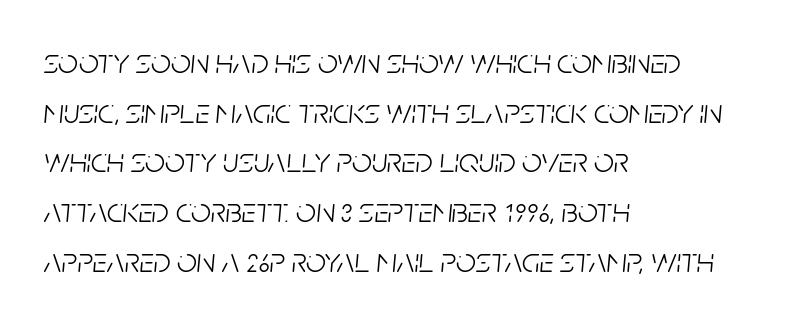
The image shows 35 px light, condensed type, italic (leaning right); set left-aligned, normal line spacing (1.42x), normal letter spacing, not underlined; low stroke contrast and a large x-height.
